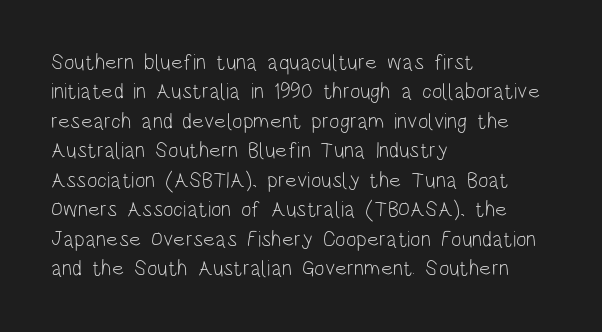
Q: Is the text bold? A: No.
Q: Is the text italic (slanted)? A: No, it is upright.
Q: Is the text underlined? A: No.
Q: How is the paragraph aligned? A: Left-aligned.
Q: Is the spacing between letters normal or unusually wide? A: Normal.
Q: Is the spacing between lines tight, normal or loose? A: Normal.
